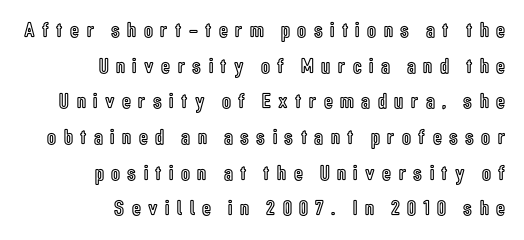
Q: Is the text italic (slanted)? A: No, it is upright.
Q: Is the text underlined? A: No.
Q: How is the paragraph aligned? A: Right-aligned.
Q: Is the spacing between letters normal or unusually wide? A: Unusually wide.
Q: Is the spacing between lines tight, normal or loose? A: Normal.
